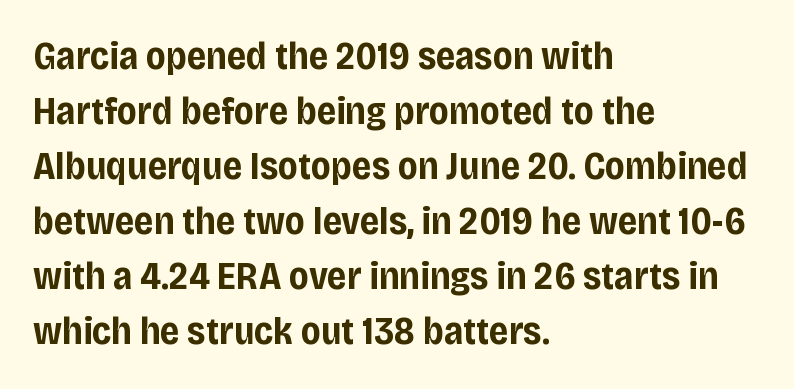
The image shows 38 px bold sans-serif type, upright; set left-aligned, normal line spacing (1.45x), normal letter spacing, not underlined; low stroke contrast and a large x-height.
